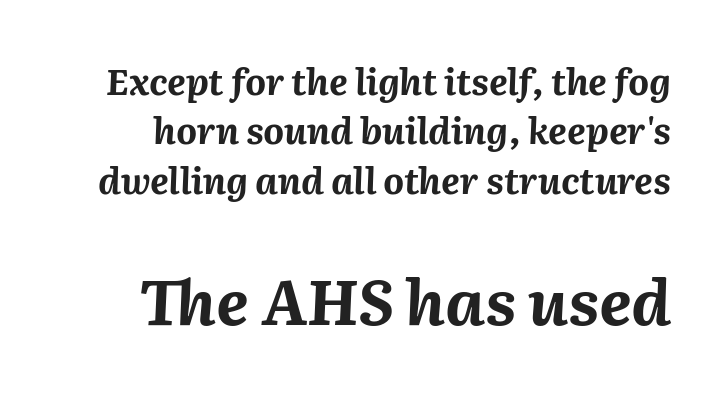
The passage shown is typed in a proportional face where columns would drift. Evenly set lines give the paragraph a standard silhouette. The letterforms sit shoulder to shoulder at normal distance. Italic? Definitely — the glyphs are oblique. Check the space under the baseline: it is left empty. Visually, the bottom section dominates because its glyphs are scaled up.
